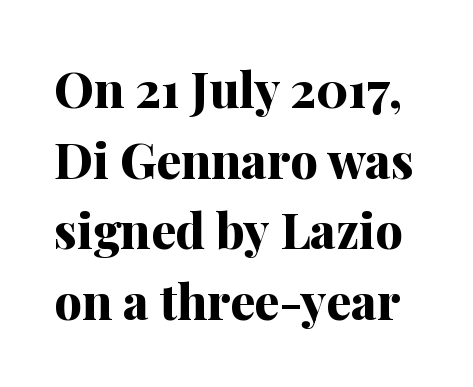
Q: Is the text bold? A: Yes.
Q: Is the text italic (slanted)? A: No, it is upright.
Q: Is the typeface a serif or a sans-serif typeface? A: Serif.
Q: Is the text underlined? A: No.
Q: Is the spacing between letters normal or unusually wide? A: Normal.
Q: Is the spacing between lines tight, normal or loose? A: Normal.
Q: Width (condensed, normal, or wide)? A: Normal.
Q: Stroke contrast? A: Medium.
Q: x-height? A: Medium.
Q: Monospaced? A: No.
